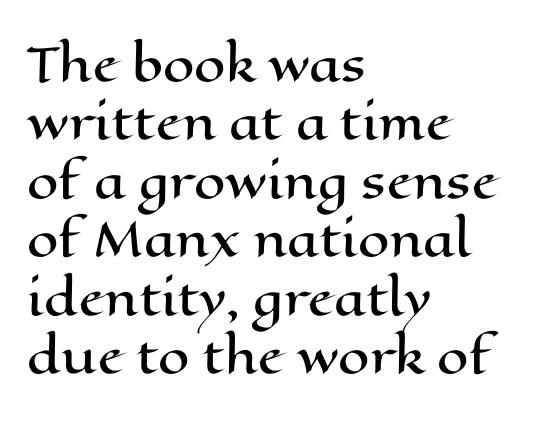
{"italic": "no", "width": "wide", "stroke_contrast": "high", "x_height": "medium", "monospaced": "no", "underline": "no", "align": "left", "line_spacing": "normal", "line_spacing_ratio": 1.3, "letter_spacing": "normal", "letter_spacing_em": 0.0, "glyph_px": 45}
